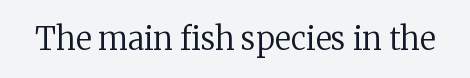
The image shows 31 px regular-weight serif type, upright; set normal letter spacing, not underlined; low stroke contrast and a medium x-height.
